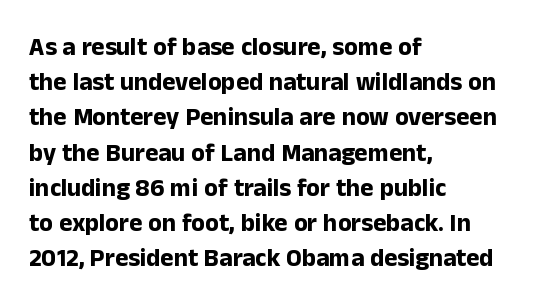
{"italic": "no", "bold": "yes", "underline": "no", "align": "left", "line_spacing": "normal", "line_spacing_ratio": 1.41, "letter_spacing": "normal", "letter_spacing_em": 0.0, "glyph_px": 25}
